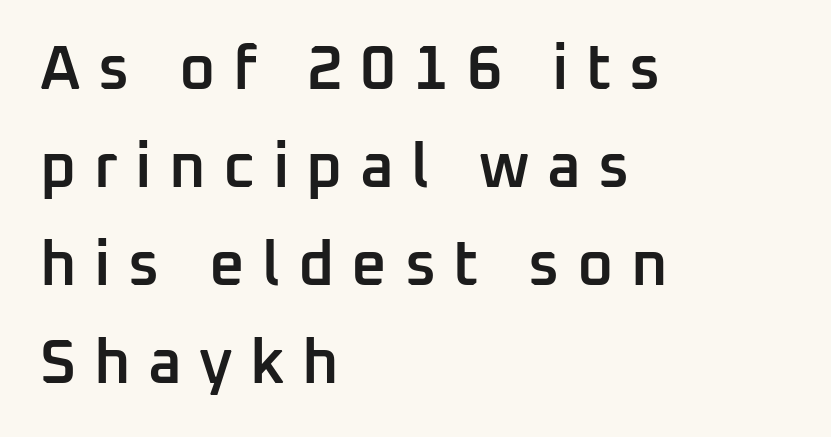
The image shows 62 px semibold sans-serif type, upright; set left-aligned, normal line spacing (1.58x), unusually wide letter spacing (+0.28 em), not underlined; low stroke contrast and a medium x-height.
